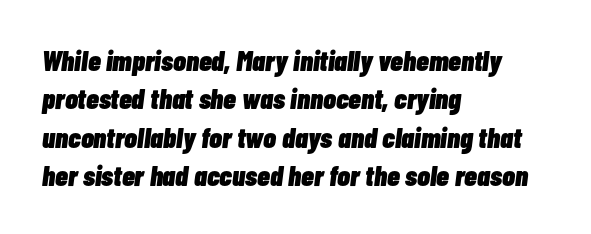
The image shows 29 px heavy, condensed type, italic (leaning right); set left-aligned, normal line spacing (1.32x), normal letter spacing, not underlined; low stroke contrast and a medium x-height.
